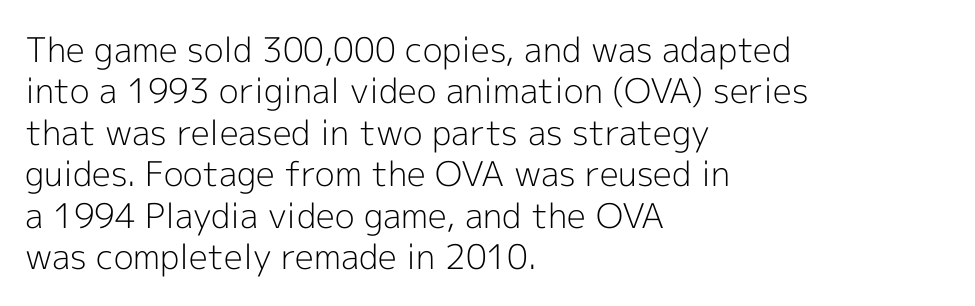
The image shows 34 px light sans-serif type, upright; set left-aligned, line spacing 1.22x, normal letter spacing, not underlined; a medium x-height.
